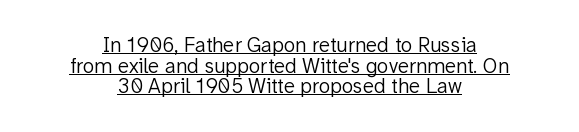
Q: Is the text bold? A: No.
Q: Is the text italic (slanted)? A: No, it is upright.
Q: Is the text underlined? A: Yes.
Q: How is the paragraph aligned? A: Centered.
Q: Is the spacing between letters normal or unusually wide? A: Normal.
Q: Is the spacing between lines tight, normal or loose? A: Tight.
